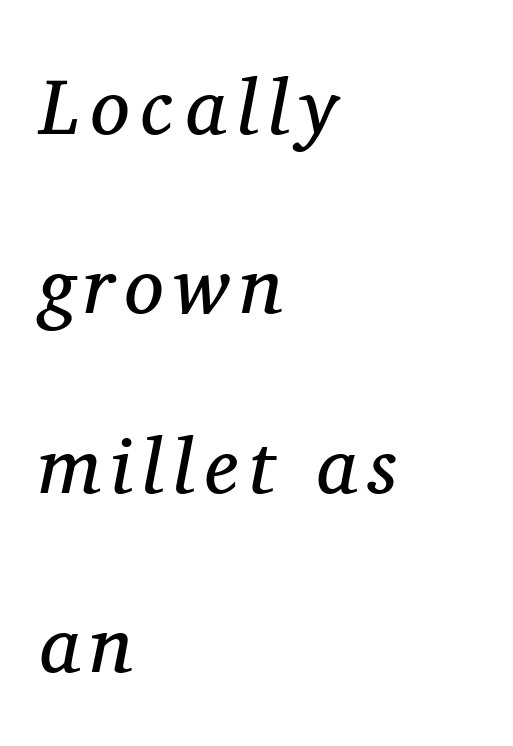
Q: Is the text bold? A: No.
Q: Is the text italic (slanted)? A: Yes, it leans right by about 11 degrees.
Q: Is the typeface a serif or a sans-serif typeface? A: Serif.
Q: Is the text underlined? A: No.
Q: How is the paragraph aligned? A: Left-aligned.
Q: Is the spacing between lines tight, normal or loose? A: Loose.
Q: Width (condensed, normal, or wide)? A: Normal.
Q: Stroke contrast? A: Medium.
Q: x-height? A: Medium.
Q: Monospaced? A: No.
